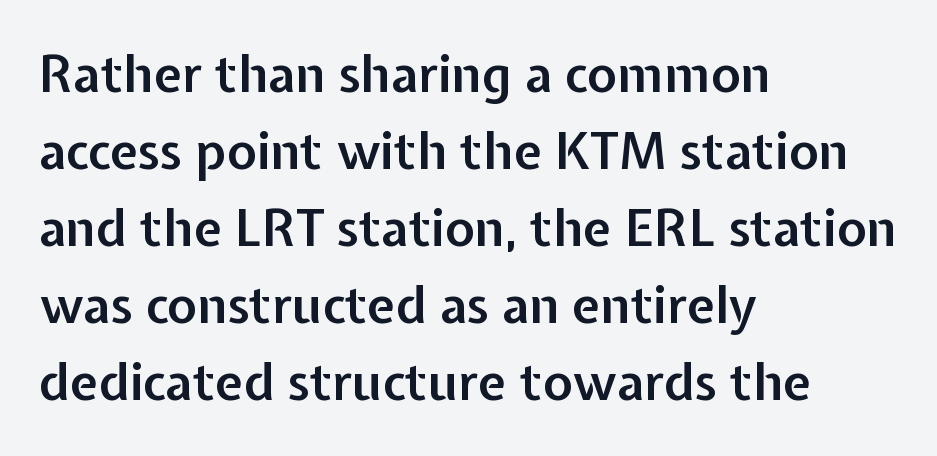
{"serif": "no", "italic": "no", "bold": "semi", "weight": "semibold", "width": "normal", "stroke_contrast": "low", "x_height": "medium", "monospaced": "no", "underline": "no", "align": "left", "line_spacing": "normal", "line_spacing_ratio": 1.51, "letter_spacing": "normal", "letter_spacing_em": 0.0, "glyph_px": 51}
